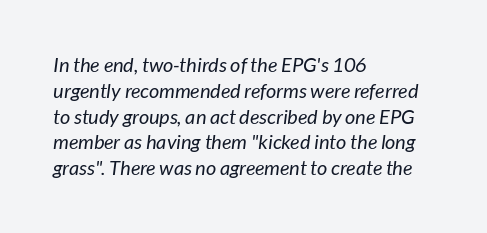
Q: Is the text bold? A: No.
Q: Is the text underlined? A: No.
Q: How is the paragraph aligned? A: Left-aligned.
Q: Is the spacing between letters normal or unusually wide? A: Normal.
Q: Is the spacing between lines tight, normal or loose? A: Normal.
